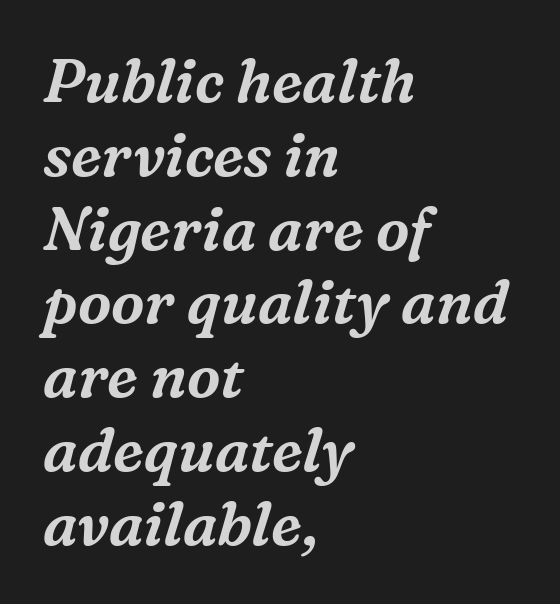
Where is the straight margin? On the left. The face used here is proportionally spaced, like ordinary book or web type. Regarding serifs, this sample has them. Students, note that the glyphs here touch the page at normal intervals.
